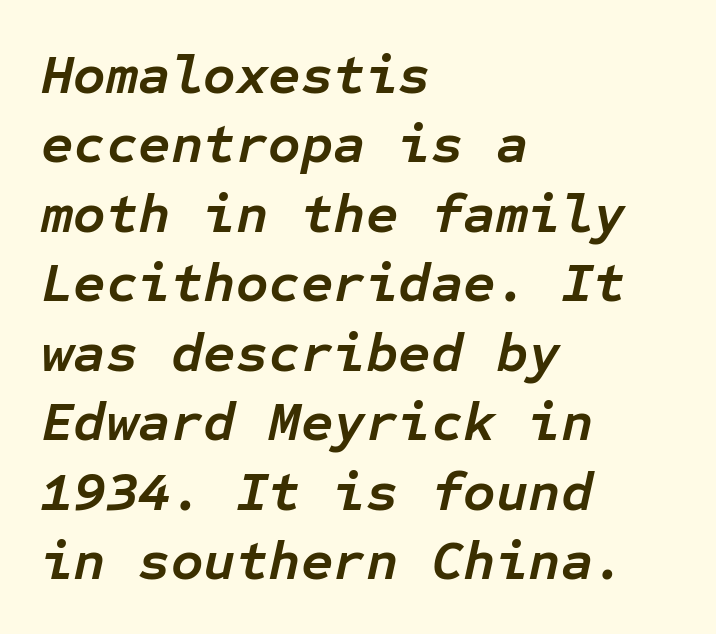
Q: Is the text bold? A: Yes.
Q: Is the text italic (slanted)? A: Yes, it leans right by about 12 degrees.
Q: Is the text underlined? A: No.
Q: How is the paragraph aligned? A: Left-aligned.
Q: Is the spacing between letters normal or unusually wide? A: Normal.
Q: Width (condensed, normal, or wide)? A: Normal.
Q: Stroke contrast? A: Low.
Q: x-height? A: Medium.
Q: Monospaced? A: Yes.
